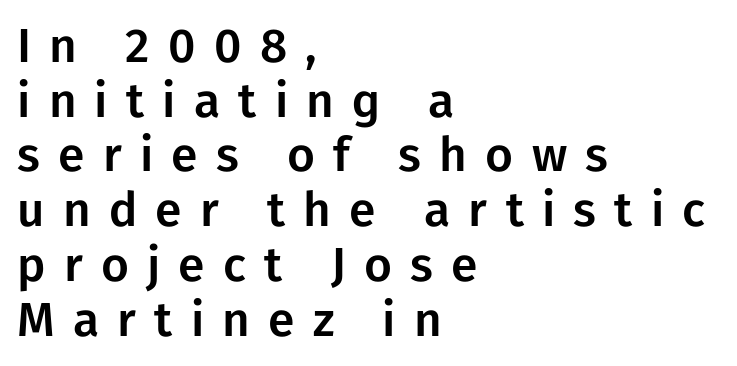
The face used here is a sans, in the tradition of grotesques and geometrics. Reading down the column, the eye jumps only a short way to each next line. This sample has the flowing, uneven cadence of proportional lettering. Every character sits straight up, as roman type does.
